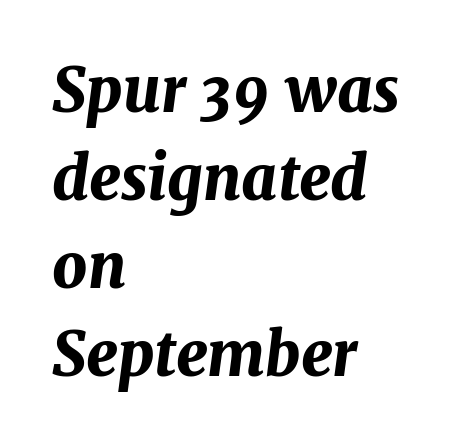
The image shows 61 px bold type, italic (leaning right); set left-aligned, normal line spacing (1.44x), normal letter spacing, not underlined; medium stroke contrast and a medium x-height.
